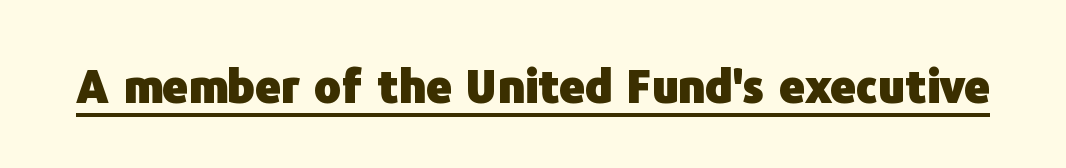
{"serif": "no", "italic": "no", "bold": "yes", "weight": "heavy", "width": "normal", "stroke_contrast": "low", "x_height": "medium", "monospaced": "no", "underline": "yes", "letter_spacing": "normal", "letter_spacing_em": 0.0, "glyph_px": 45}
